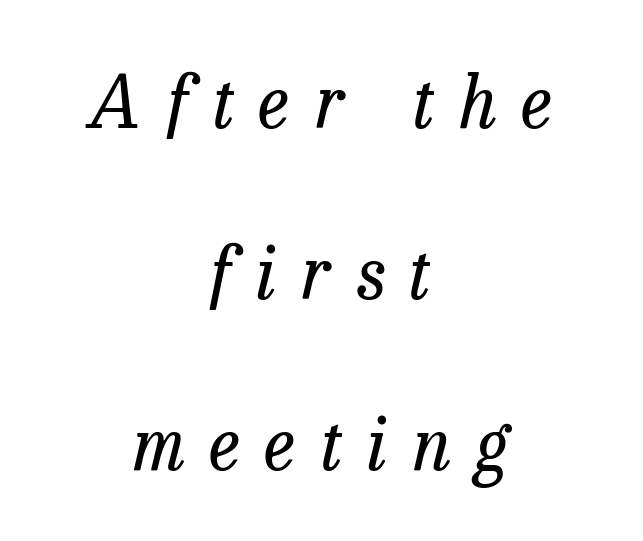
Q: Is the text bold? A: No.
Q: Is the text italic (slanted)? A: Yes, it leans right by about 13 degrees.
Q: Is the typeface a serif or a sans-serif typeface? A: Serif.
Q: Is the text underlined? A: No.
Q: How is the paragraph aligned? A: Centered.
Q: Is the spacing between letters normal or unusually wide? A: Unusually wide.
Q: Is the spacing between lines tight, normal or loose? A: Loose.
Q: Width (condensed, normal, or wide)? A: Normal.
Q: Stroke contrast? A: Low.
Q: x-height? A: Medium.
Q: Monospaced? A: No.
